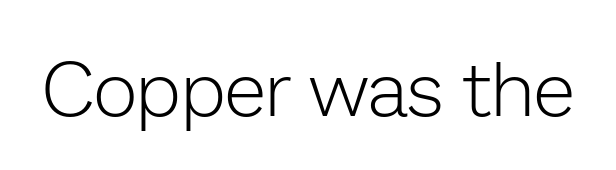
Q: Is the text bold? A: No.
Q: Is the text italic (slanted)? A: No, it is upright.
Q: Is the typeface a serif or a sans-serif typeface? A: Sans-serif.
Q: Is the text underlined? A: No.
Q: Is the spacing between letters normal or unusually wide? A: Normal.
Q: Width (condensed, normal, or wide)? A: Normal.
Q: Stroke contrast? A: Low.
Q: x-height? A: Medium.
Q: Monospaced? A: No.
